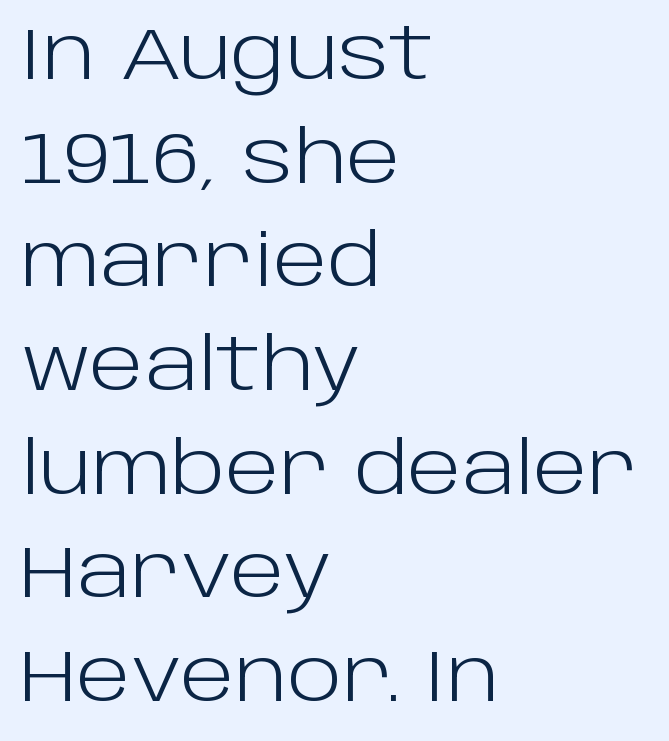
{"serif": "no", "italic": "no", "bold": "no", "weight": "light", "width": "normal", "stroke_contrast": "low", "x_height": "large", "monospaced": "no", "underline": "no", "align": "left", "line_spacing": "normal", "line_spacing_ratio": 1.44, "letter_spacing": "normal", "letter_spacing_em": 0.0, "glyph_px": 72}
